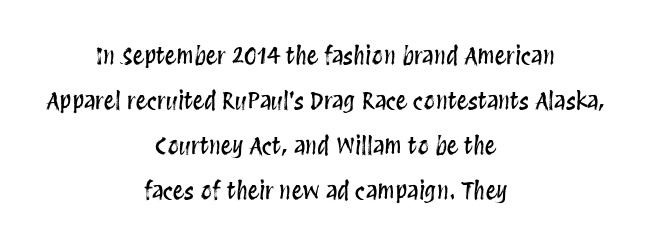
{"italic": "no", "underline": "no", "align": "center", "line_spacing": "loose", "line_spacing_ratio": 1.95, "letter_spacing": "normal", "letter_spacing_em": 0.0, "glyph_px": 23}
